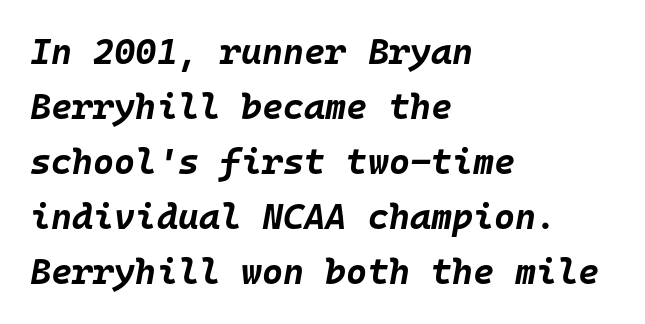
{"italic": "yes", "lean": "right", "slant_degrees": 10, "bold": "yes", "weight": "bold", "width": "normal", "stroke_contrast": "low", "x_height": "large", "monospaced": "yes", "underline": "no", "align": "left", "line_spacing": "normal", "line_spacing_ratio": 1.53, "letter_spacing": "normal", "letter_spacing_em": 0.0, "glyph_px": 36}
